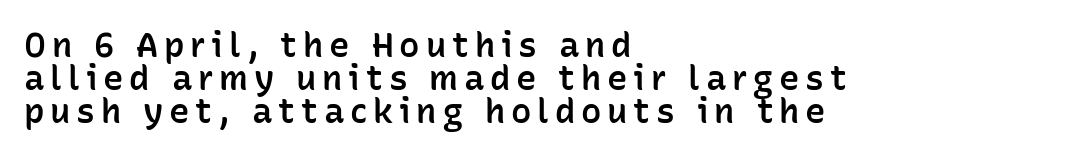
The image shows 34 px semibold sans-serif type, upright; set left-aligned, tight line spacing (0.97x), not underlined; low stroke contrast and a medium x-height.
